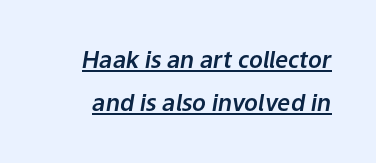
The image shows 23 px text type, italic (leaning right); set line spacing 1.87x, normal letter spacing, underlined.
